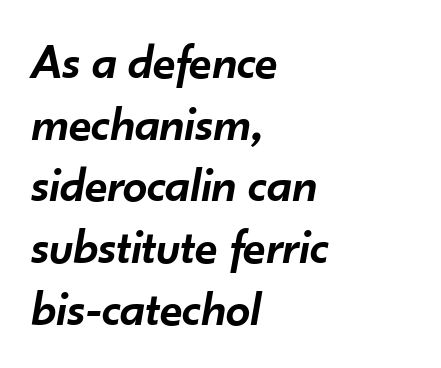
{"italic": "yes", "lean": "right", "slant_degrees": 10, "bold": "semi", "weight": "semibold", "width": "normal", "stroke_contrast": "low", "x_height": "small", "monospaced": "no", "underline": "no", "align": "left", "line_spacing": "normal", "line_spacing_ratio": 1.26, "letter_spacing": "normal", "letter_spacing_em": 0.0, "glyph_px": 49}
